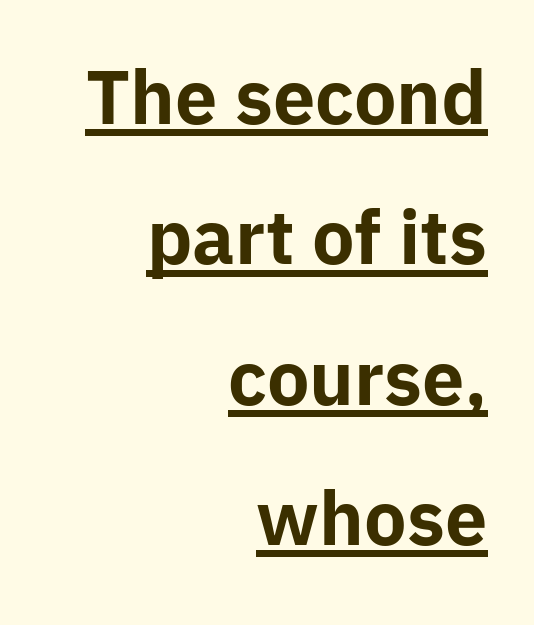
The image shows 72 px bold sans-serif type, upright; set right-aligned, loose line spacing (1.95x), normal letter spacing, underlined; low stroke contrast and a medium x-height.
